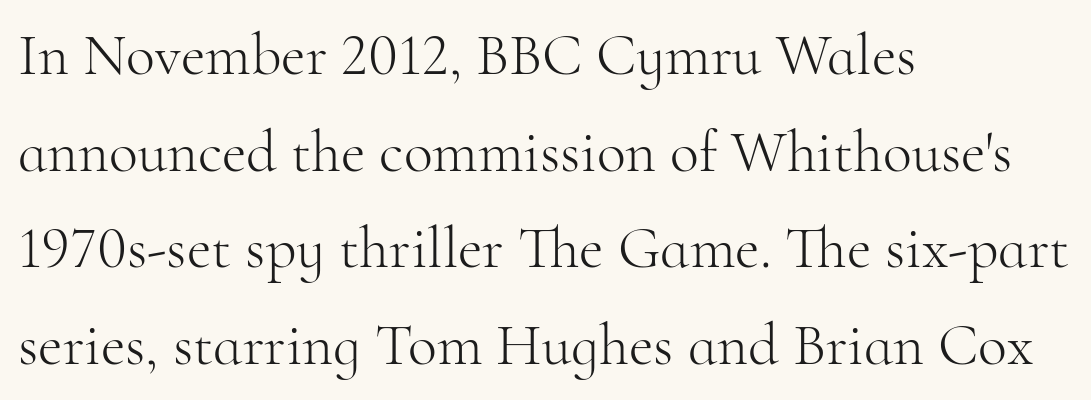
Here the glyphs are tracked normally, forming tight word shapes. Varying glyph widths throughout — classic text-font behaviour. Letterform terminals end in serifs throughout the passage. The letters look calm and open, with moderate or lighter stems. Vertical spacing — default.
